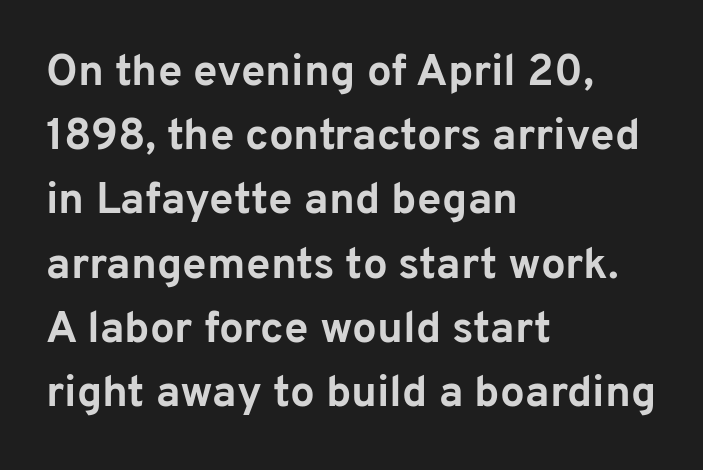
{"serif": "no", "italic": "no", "bold": "yes", "weight": "bold", "width": "normal", "stroke_contrast": "low", "x_height": "medium", "monospaced": "no", "underline": "no", "align": "left", "line_spacing": "normal", "line_spacing_ratio": 1.46, "letter_spacing": "normal", "letter_spacing_em": 0.0, "glyph_px": 44}
